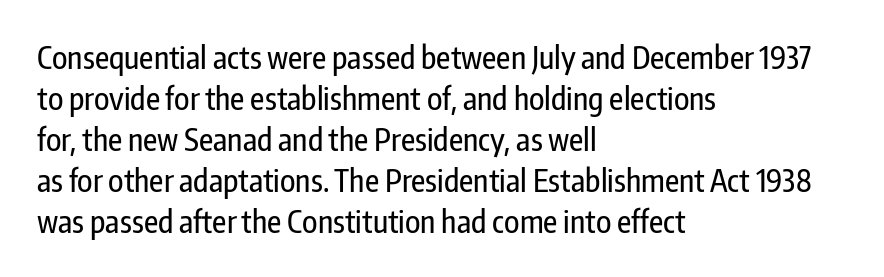
The letters advance in unequal steps, a hallmark of proportional type. Is there any slant? The stems are plumb. Typographically, this falls in the sans-serif category. The paragraph shown leans on its left margin.
